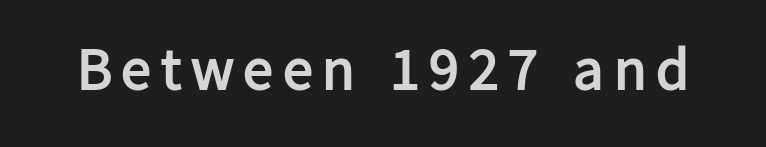
The glyphs are unaccompanied by any horizontal stroke below them. The designer went with a sans here, leaving each stem footless. Nope, not italic — everything's standing straight. Stroke thickness is high; the sample reads as a true bold. Think of a printed novel: that variable character pitch is what you see here.
